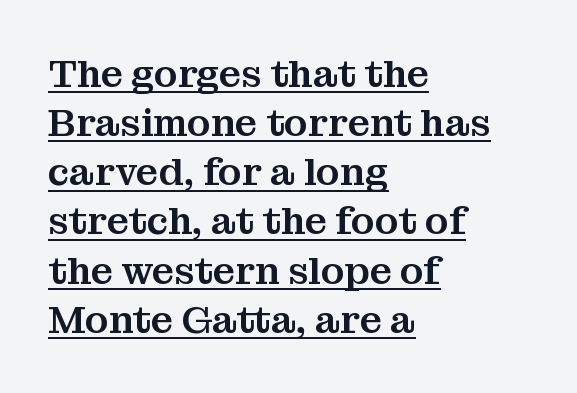
The image shows 39 px serif type, upright; set left-aligned, normal line spacing (1.26x), normal letter spacing, underlined; medium stroke contrast and a medium x-height.
